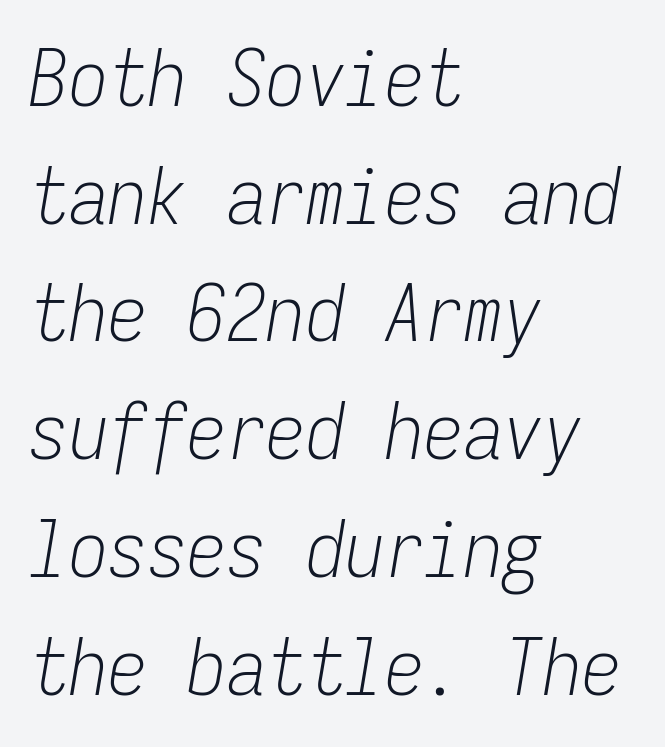
{"italic": "yes", "lean": "right", "slant_degrees": 9, "bold": "no", "weight": "light", "width": "condensed", "stroke_contrast": "low", "x_height": "medium", "monospaced": "yes", "underline": "no", "align": "left", "line_spacing": "normal", "line_spacing_ratio": 1.49, "letter_spacing": "normal", "letter_spacing_em": 0.0, "glyph_px": 79}
